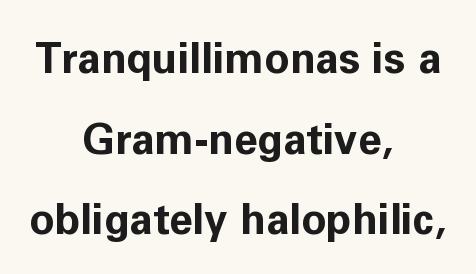
The image shows 42 px bold sans-serif type, upright; set centered, loose line spacing (1.92x), normal letter spacing, not underlined; low stroke contrast and a medium x-height.
